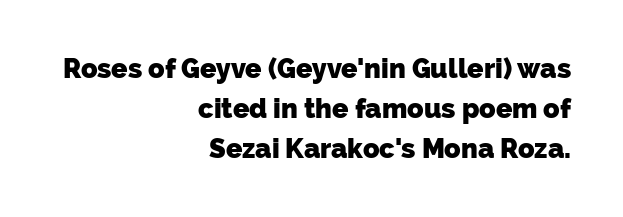
Every letter is thick-stroked: bold, no question. A flush-right, rag-left setting is used for this passage. The baseline area is clear. Quick note: interline space is typical.
